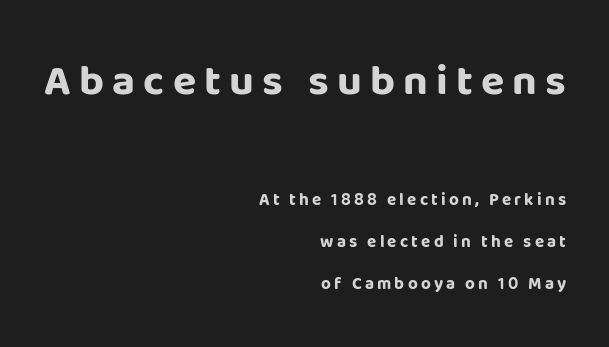
{"serif": "no", "italic": "no", "bold": "yes", "weight": "bold", "width": "normal", "stroke_contrast": "low", "x_height": "large", "monospaced": "no", "underline": "no", "align": "right", "line_spacing": "loose", "line_spacing_ratio": 2.47, "larger_block": "first", "size_ratio": 2.53, "glyph_px": 43}
